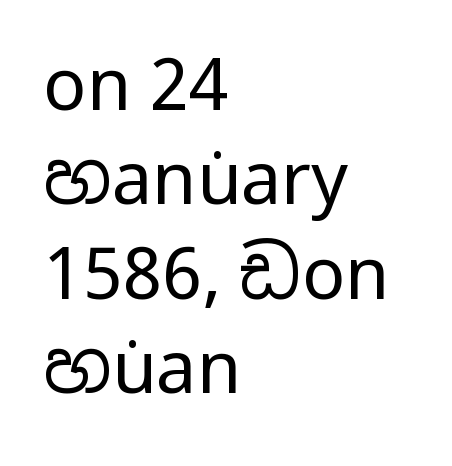
Q: Is the text bold? A: No.
Q: Is the text italic (slanted)? A: No, it is upright.
Q: Is the typeface a serif or a sans-serif typeface? A: Sans-serif.
Q: Is the text underlined? A: No.
Q: How is the paragraph aligned? A: Left-aligned.
Q: Is the spacing between letters normal or unusually wide? A: Normal.
Q: Is the spacing between lines tight, normal or loose? A: Normal.
Q: Width (condensed, normal, or wide)? A: Condensed.
Q: Stroke contrast? A: Low.
Q: x-height? A: Large.
Q: Monospaced? A: No.
